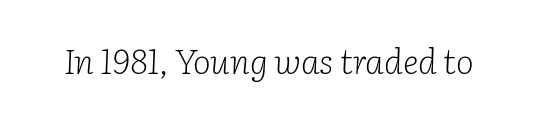
This is serif lettering, the kind often seen in printed books. Letters have the restrained weight of plain body copy at most. The line texture is even and compact thanks to regular tracking. Note the varied advance widths — an 'i' is clearly narrower than an 'm'. Has an underline been added? It has not. Notice how the stems are inclined rather than vertical — that's the hallmark of italics.
